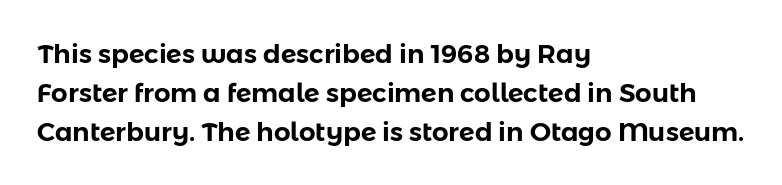
The compositor pushed each line to the left boundary. Every stem runs plumb, perpendicular to the baseline. This sample keeps an unexceptional amount of space between lines. Here the glyphs are tracked normally, forming tight word shapes. Descender tails drop into unmarked territory.
